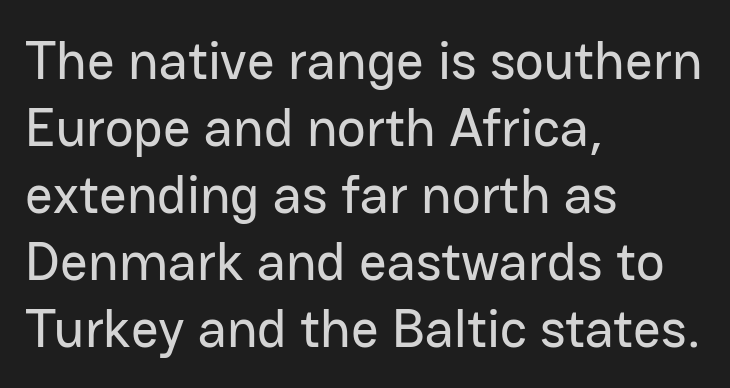
Italic? Not at all — the glyphs are vertical. Plain, unruled lines of type. Alignment: flush left. These lines are rendered in a variable-pitch font. In terms of letterform style, serifs are entirely absent. The gaps between neighbouring characters are ordinary and unremarkable.
